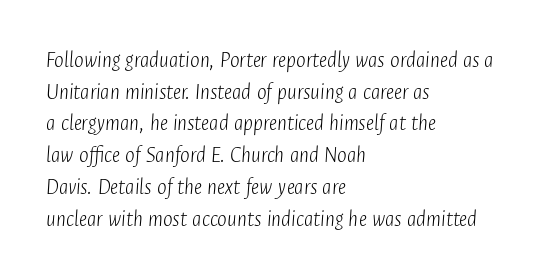
The image shows 23 px text type, italic (leaning right); set left-aligned, normal line spacing (1.38x), normal letter spacing, not underlined.
